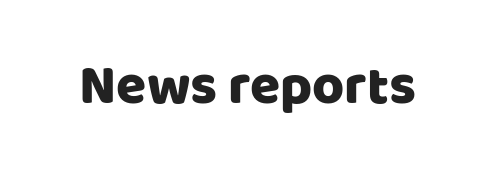
{"serif": "no", "italic": "no", "width": "normal", "stroke_contrast": "low", "x_height": "large", "monospaced": "no", "underline": "no", "letter_spacing": "normal", "letter_spacing_em": 0.0, "glyph_px": 55}
